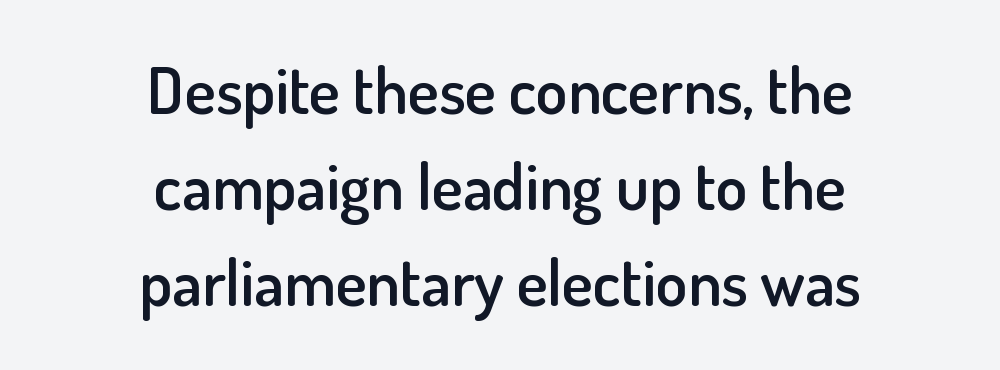
{"serif": "no", "italic": "no", "bold": "semi", "weight": "semibold", "width": "normal", "stroke_contrast": "low", "x_height": "small", "monospaced": "no", "underline": "no", "align": "center", "line_spacing": "normal", "line_spacing_ratio": 1.48, "letter_spacing": "normal", "letter_spacing_em": 0.0, "glyph_px": 65}
